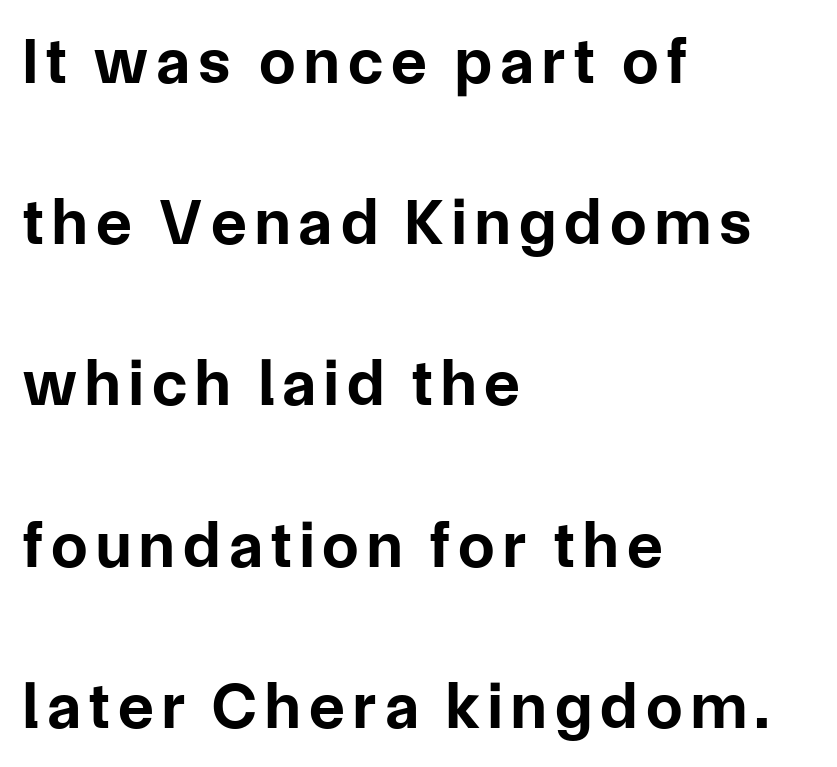
The image shows 65 px bold sans-serif type, upright; set left-aligned, loose line spacing (2.48x), not underlined; low stroke contrast and a medium x-height.
